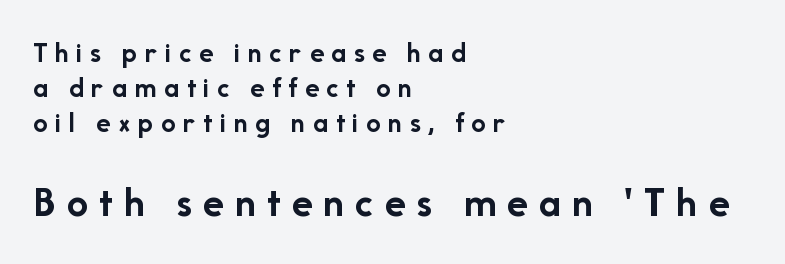
Note the varied advance widths — an 'i' is clearly narrower than an 'm'. Teacher's note: observe the even left margin — that is flush-left alignment. The lower block of text is set noticeably larger than the block above it. Beneath every word, the page is bare.
